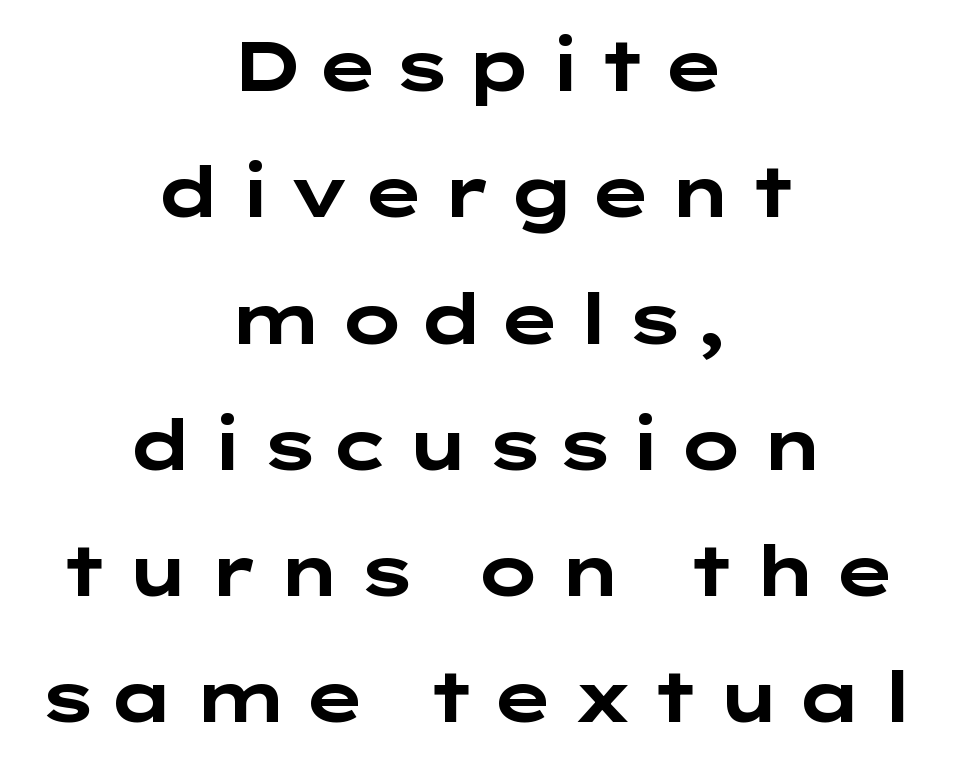
Q: Is the text bold? A: Yes.
Q: Is the text italic (slanted)? A: No, it is upright.
Q: Is the typeface a serif or a sans-serif typeface? A: Sans-serif.
Q: Is the text underlined? A: No.
Q: How is the paragraph aligned? A: Centered.
Q: Width (condensed, normal, or wide)? A: Wide.
Q: Stroke contrast? A: Low.
Q: x-height? A: Medium.
